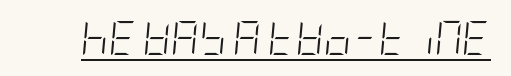
Q: Is the text bold? A: No.
Q: Is the text italic (slanted)? A: Yes, it leans right by about 5 degrees.
Q: Is the text underlined? A: Yes.
Q: Is the spacing between letters normal or unusually wide? A: Normal.
Q: Width (condensed, normal, or wide)? A: Condensed.
Q: Stroke contrast? A: Low.
Q: x-height? A: Large.
